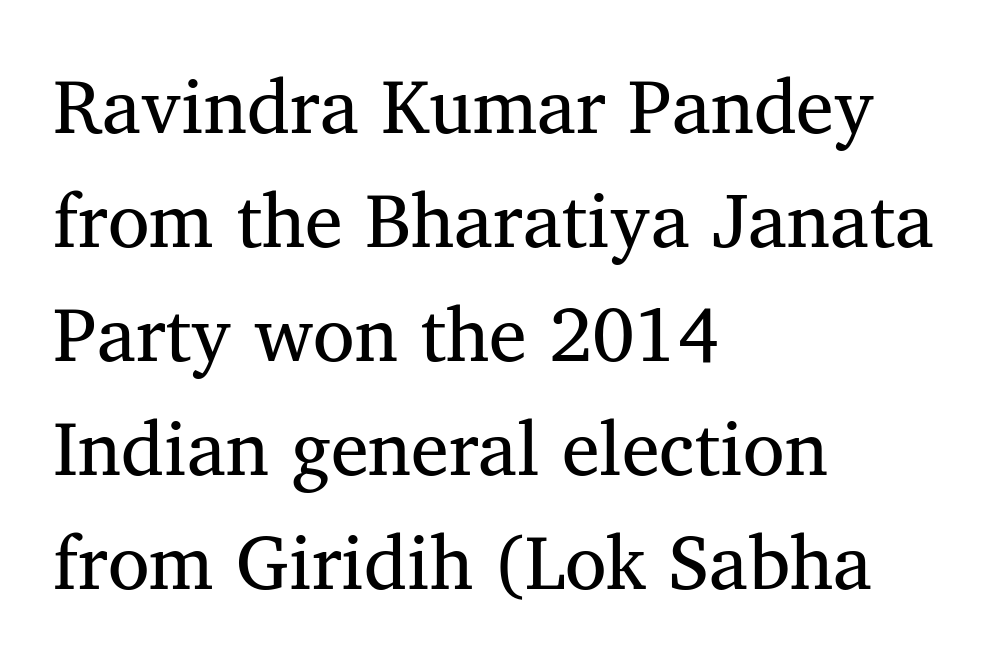
{"serif": "yes", "italic": "no", "bold": "no", "weight": "regular", "width": "normal", "stroke_contrast": "medium", "x_height": "medium", "monospaced": "no", "underline": "no", "align": "left", "line_spacing": "normal", "line_spacing_ratio": 1.5, "letter_spacing": "normal", "letter_spacing_em": 0.0, "glyph_px": 76}
